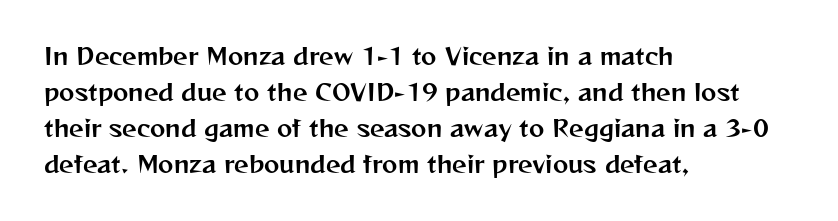
Regular leading. Check under the words: just untouched page. The type is set solid horizontally, with unmodified tracking. The paragraph has a hard left edge and a soft right edge.
